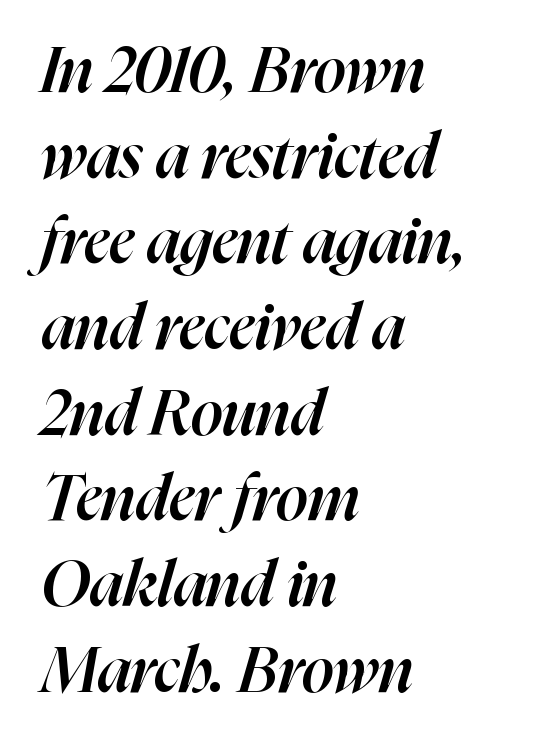
The image shows 63 px semibold type, italic (leaning right); set left-aligned, normal line spacing (1.36x), normal letter spacing, not underlined; high stroke contrast and a medium x-height.
